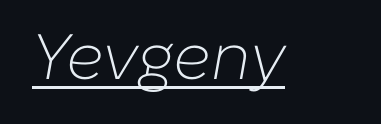
Characters are canted at an angle relative to the baseline's perpendicular. Each word holds together tightly as a unit, with standard inter-letter gaps. A quiet, ordinary-to-light weight characterises the typeface. These lines are rendered in a variable-pitch font.
